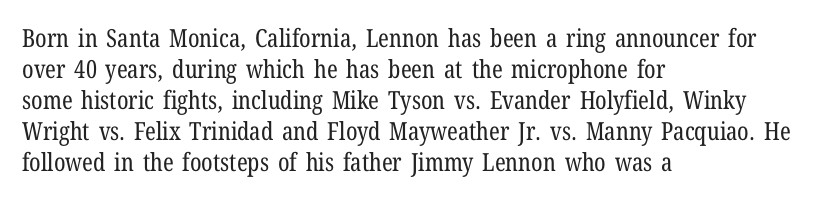
A light-to-regular cut is what we see here. Clear beneath every line of the passage. Vertical strokes here are truly vertical. The passage shown has conventional tracking throughout. Leftover space on each line is placed entirely after the last word.
